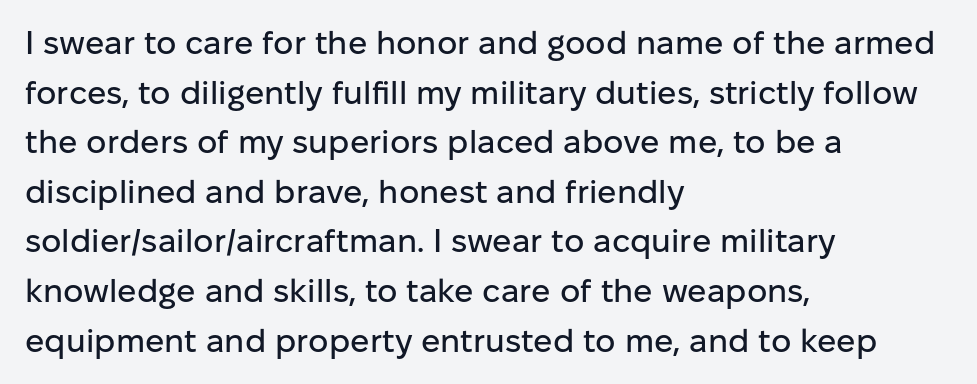
Q: Is the text italic (slanted)? A: No, it is upright.
Q: Is the typeface a serif or a sans-serif typeface? A: Sans-serif.
Q: Is the text underlined? A: No.
Q: How is the paragraph aligned? A: Left-aligned.
Q: Is the spacing between letters normal or unusually wide? A: Normal.
Q: Is the spacing between lines tight, normal or loose? A: Normal.
Q: Width (condensed, normal, or wide)? A: Normal.
Q: Stroke contrast? A: Low.
Q: x-height? A: Medium.
Q: Monospaced? A: No.
